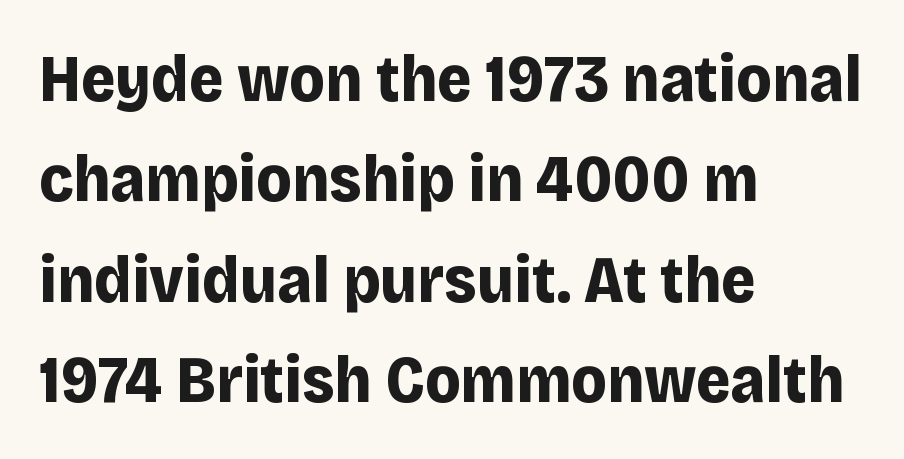
Chunky letters — that's bold for sure. Is the letter spacing exaggerated? No — it looks like the ordinary default. If you drew a ruler down the left edge, every line would touch it. Descenders are the only things crossing below the line. These lines are rendered in a variable-pitch font.
